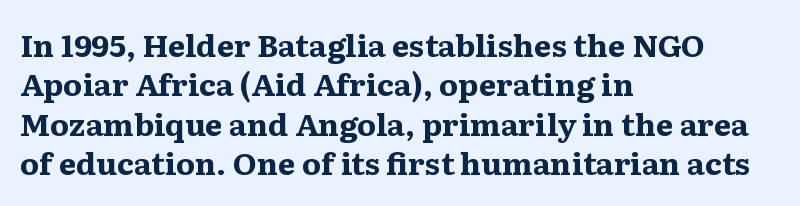
Regular leading. This is heavy type, rendered in bold. What kind of face is this? One with serifs. You could not count columns in this text — the font is proportionally spaced. Do the letters lean? They stand straight. Which margin do the lines hug? The left one — the right edge is uneven.
